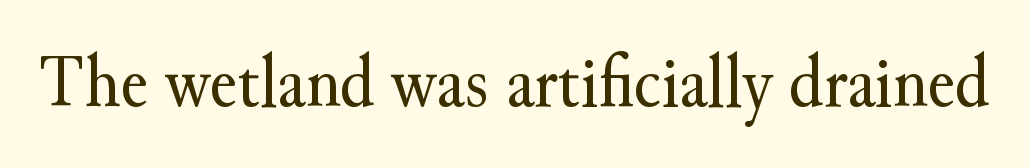
The image shows 75 px regular-weight serif type, upright; set normal letter spacing, not underlined; medium stroke contrast and a small x-height.
